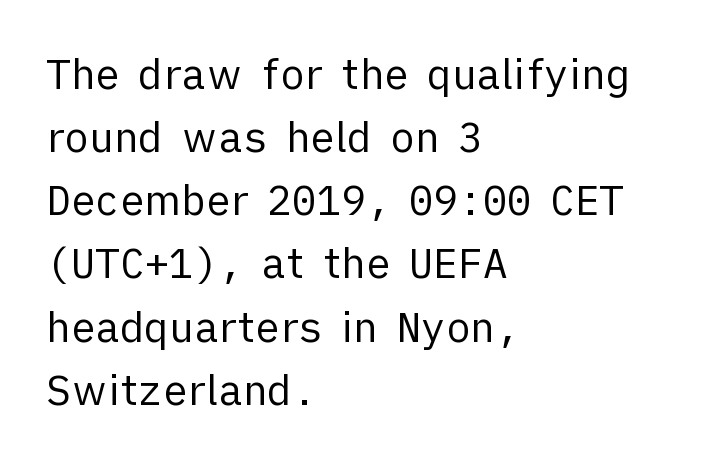
The image shows 41 px regular-weight sans-serif type, upright; set left-aligned, normal line spacing (1.54x), normal letter spacing, not underlined; low stroke contrast and a medium x-height.
